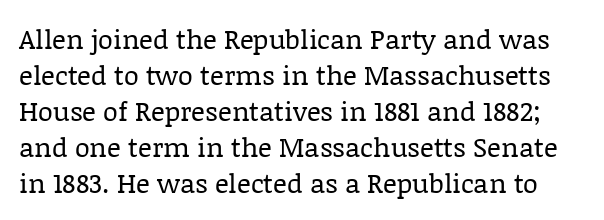
Q: Is the text bold? A: No.
Q: Is the text italic (slanted)? A: No, it is upright.
Q: Is the text underlined? A: No.
Q: Is the spacing between letters normal or unusually wide? A: Normal.
Q: Is the spacing between lines tight, normal or loose? A: Normal.
